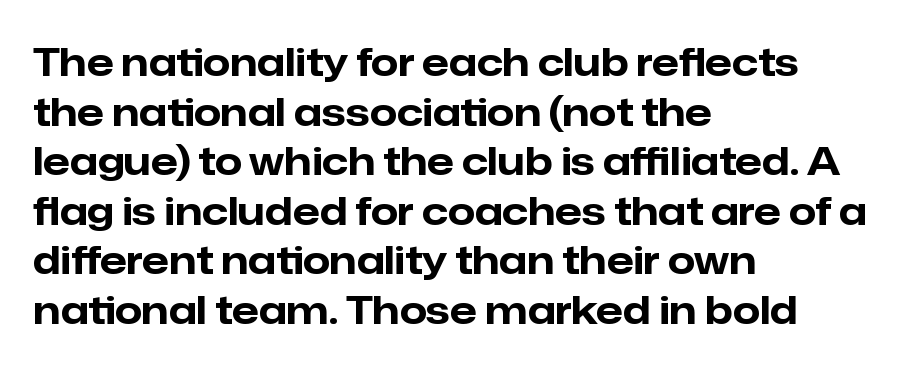
The image shows 39 px bold sans-serif type, upright; set left-aligned, normal line spacing (1.27x), normal letter spacing, not underlined; low stroke contrast and a medium x-height.
